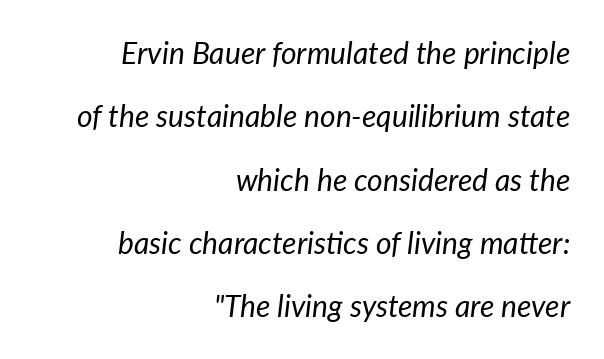
Q: Is the text bold? A: No.
Q: Is the text italic (slanted)? A: Yes, it leans right by about 7 degrees.
Q: Is the text underlined? A: No.
Q: How is the paragraph aligned? A: Right-aligned.
Q: Is the spacing between letters normal or unusually wide? A: Normal.
Q: Is the spacing between lines tight, normal or loose? A: Loose.
Q: Width (condensed, normal, or wide)? A: Normal.
Q: Stroke contrast? A: Low.
Q: x-height? A: Medium.
Q: Monospaced? A: No.
